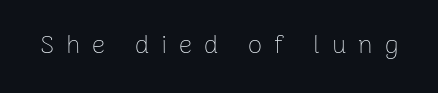
Tracking value appears strongly positive — letters spread wide. Bold? No — there's no thickening of the strokes. Nobody drew a line under any word here. Nope, not italic — everything's standing straight.
